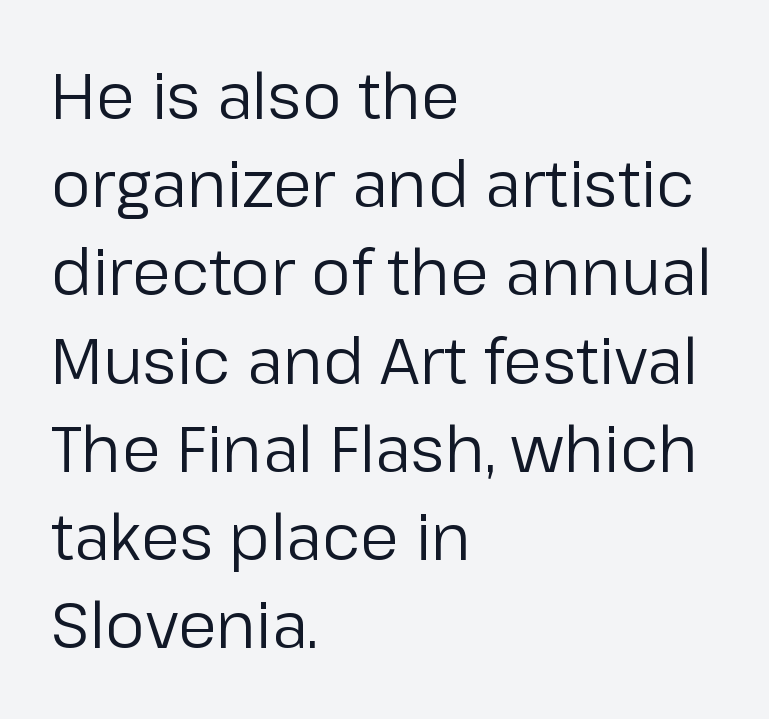
{"serif": "no", "italic": "no", "bold": "no", "weight": "regular", "width": "normal", "stroke_contrast": "low", "x_height": "medium", "monospaced": "no", "underline": "no", "align": "left", "line_spacing": "normal", "line_spacing_ratio": 1.4, "letter_spacing": "normal", "letter_spacing_em": 0.0, "glyph_px": 63}
